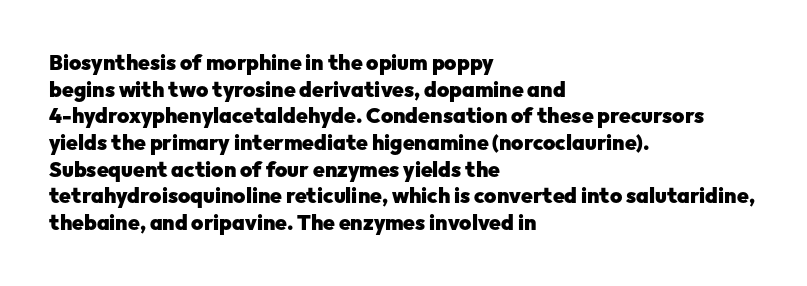
The image shows 21 px bold type, upright; set left-aligned, normal line spacing (1.27x), normal letter spacing, not underlined.
